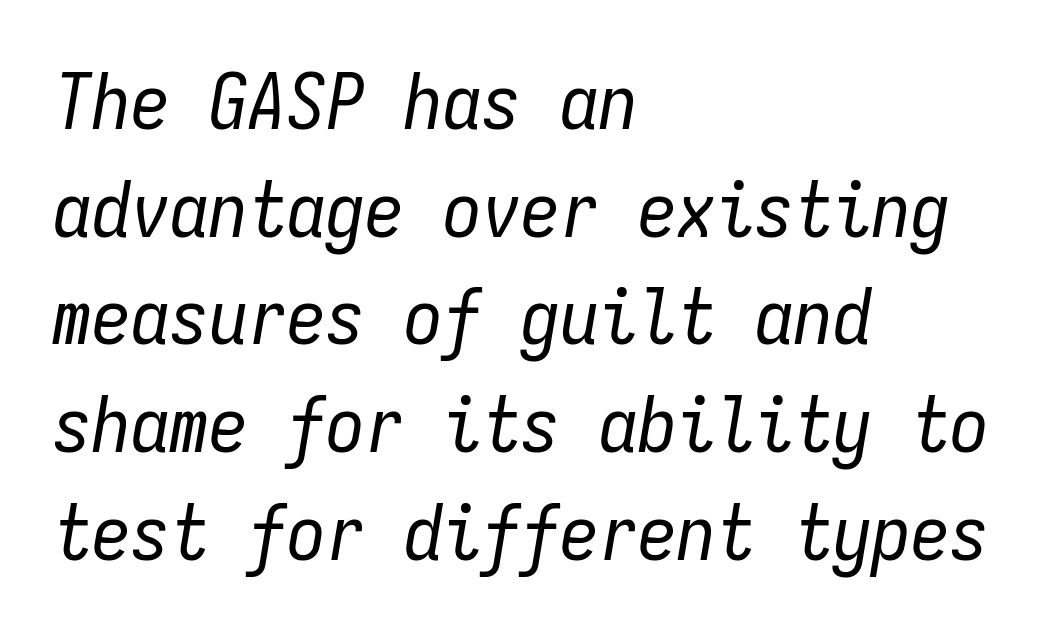
{"italic": "yes", "lean": "right", "slant_degrees": 9, "bold": "no", "weight": "regular", "width": "condensed", "stroke_contrast": "low", "x_height": "medium", "monospaced": "yes", "underline": "no", "align": "left", "line_spacing": "normal", "line_spacing_ratio": 1.38, "letter_spacing": "normal", "letter_spacing_em": 0.0, "glyph_px": 78}
